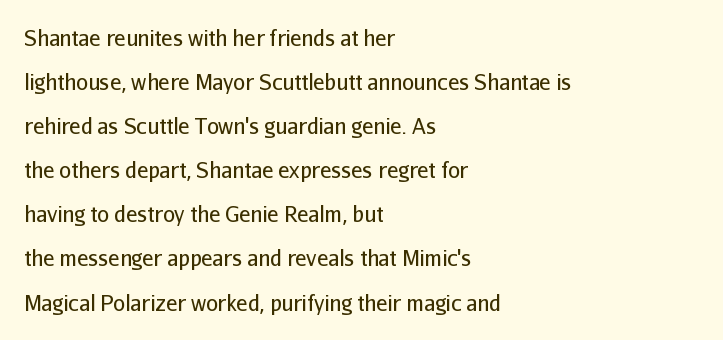
Bold? No — there's no thickening of the strokes. These lines stack with their left ends in a neat column. Underline: absent. The lettering stays uniformly vertical, giving the passage a roman look. Default kerning and tracking; the words read as compact shapes. The block of text is sparse from top to bottom, with ample space between rows.
